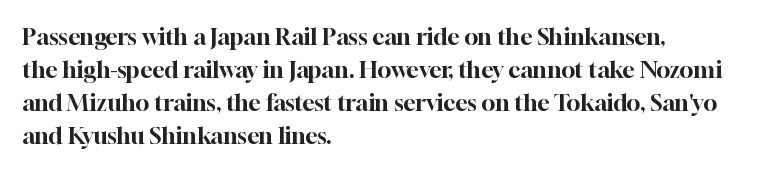
{"italic": "no", "underline": "no", "align": "left", "line_spacing": "normal", "line_spacing_ratio": 1.44, "letter_spacing": "normal", "letter_spacing_em": 0.0, "glyph_px": 23}
